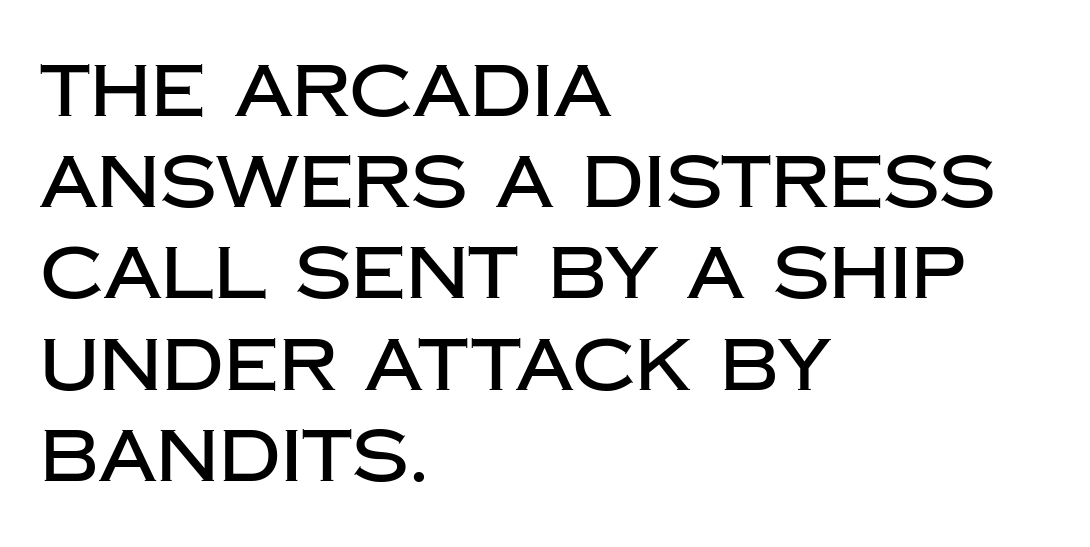
{"serif": "no", "italic": "no", "width": "normal", "stroke_contrast": "low", "x_height": "large", "monospaced": "no", "underline": "no", "align": "left", "line_spacing": "normal", "line_spacing_ratio": 1.25, "letter_spacing": "normal", "letter_spacing_em": 0.0, "glyph_px": 73}
